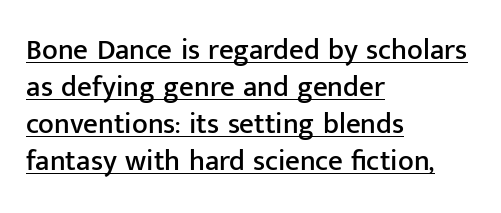
{"serif": "no", "italic": "no", "width": "normal", "stroke_contrast": "low", "x_height": "medium", "monospaced": "no", "underline": "yes", "align": "left", "line_spacing": "normal", "line_spacing_ratio": 1.28, "letter_spacing": "normal", "letter_spacing_em": 0.0, "glyph_px": 29}
